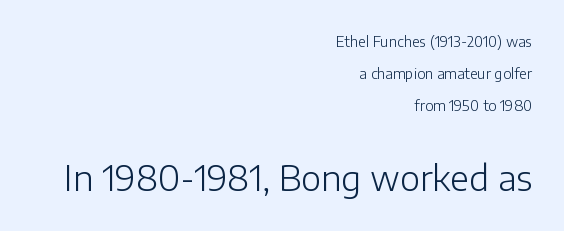
Q: Is the text bold? A: No.
Q: Is the text italic (slanted)? A: No, it is upright.
Q: Is the typeface a serif or a sans-serif typeface? A: Sans-serif.
Q: Is the text underlined? A: No.
Q: How is the paragraph aligned? A: Right-aligned.
Q: Is the spacing between letters normal or unusually wide? A: Normal.
Q: Is the spacing between lines tight, normal or loose? A: Loose.
Q: Which block of text is set in a larger size, the first (top) or the second (bottom)? A: The second (bottom) one.
Q: Width (condensed, normal, or wide)? A: Normal.
Q: Stroke contrast? A: Low.
Q: x-height? A: Medium.
Q: Monospaced? A: No.
